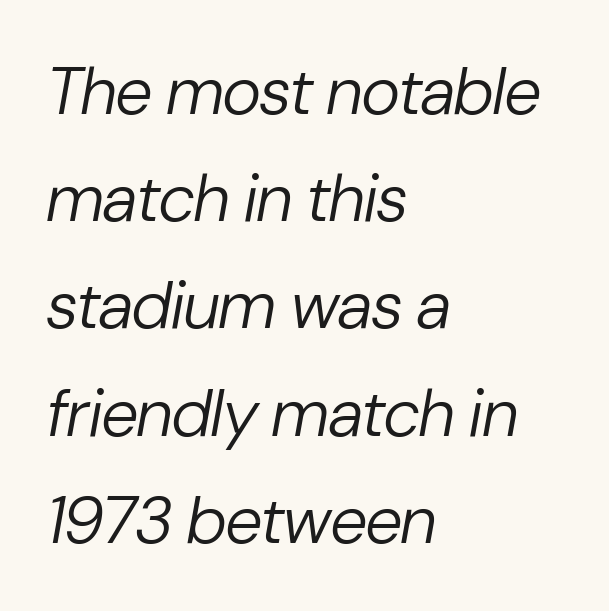
{"italic": "yes", "lean": "right", "slant_degrees": 10, "bold": "no", "weight": "regular", "width": "normal", "stroke_contrast": "low", "x_height": "medium", "monospaced": "no", "underline": "no", "align": "left", "line_spacing": "normal", "line_spacing_ratio": 1.6, "letter_spacing": "normal", "letter_spacing_em": 0.0, "glyph_px": 67}
